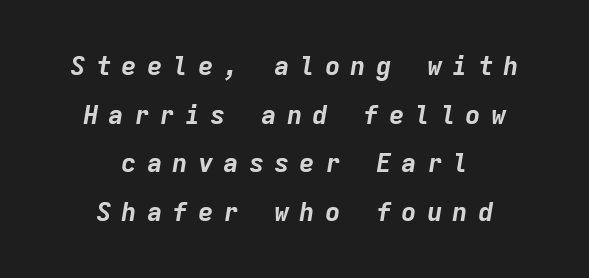
Slant detected: the letters are inclined. The text block is weighted toward neither margin, spreading evenly from the middle. Descender tails drop into unmarked territory. Honestly, the letter spacing is so wide it's the main thing you notice. The sample has been set heavy, in full bold.
